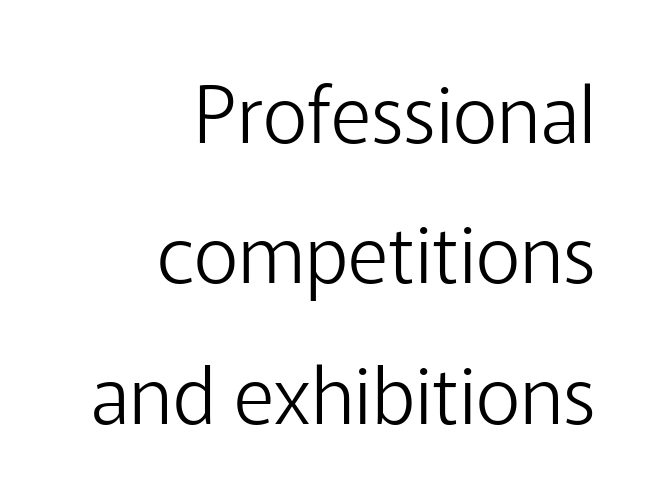
The image shows 78 px light sans-serif type, upright; set right-aligned, line spacing 1.8x, normal letter spacing, not underlined; low stroke contrast and a medium x-height.
